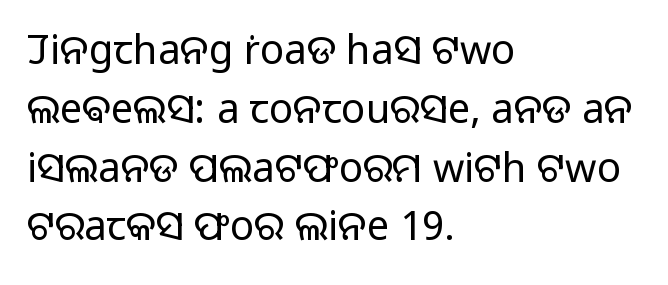
The image shows 40 px light sans-serif type, upright; set left-aligned, normal line spacing (1.47x), normal letter spacing, not underlined; low stroke contrast and a medium x-height.
